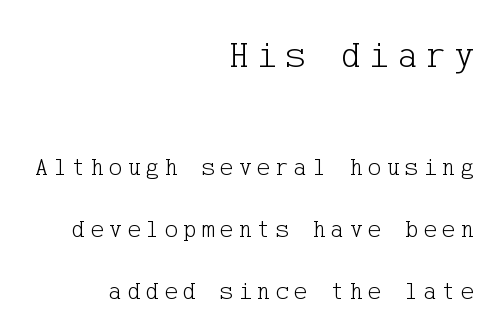
Does the leading feel generous? Absolutely, it's lavish. These lines are composed in type with serifs. When letters stand straight like this, we call the style roman or upright. Honestly, the letter spacing is so wide it's the main thing you notice. These lines stack with their right ends in a neat column.
